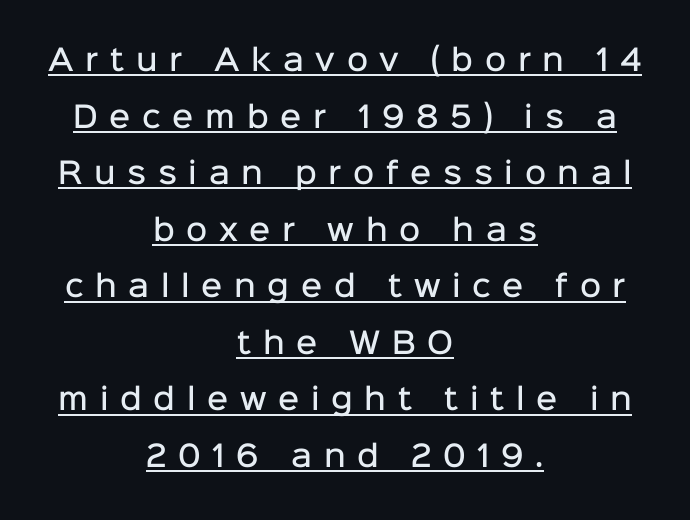
Q: Is the text bold? A: Semi-bold.
Q: Is the text italic (slanted)? A: No, it is upright.
Q: Is the typeface a serif or a sans-serif typeface? A: Sans-serif.
Q: Is the text underlined? A: Yes.
Q: How is the paragraph aligned? A: Centered.
Q: Is the spacing between letters normal or unusually wide? A: Unusually wide.
Q: Is the spacing between lines tight, normal or loose? A: Loose.
Q: Width (condensed, normal, or wide)? A: Normal.
Q: Stroke contrast? A: Low.
Q: x-height? A: Medium.
Q: Monospaced? A: No.
